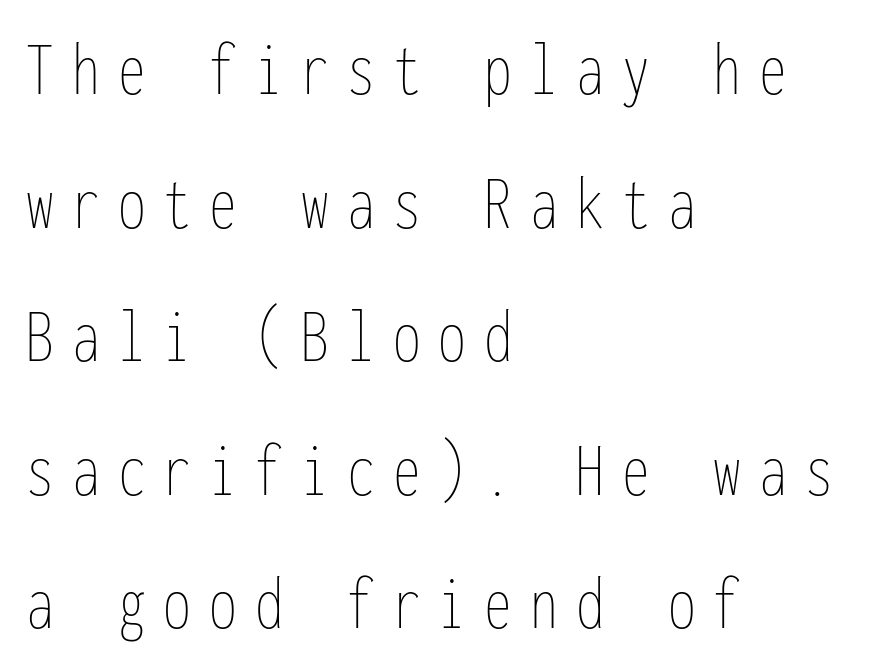
Q: Is the text bold? A: No.
Q: Is the text italic (slanted)? A: No, it is upright.
Q: Is the text underlined? A: No.
Q: How is the paragraph aligned? A: Left-aligned.
Q: Is the spacing between letters normal or unusually wide? A: Unusually wide.
Q: Is the spacing between lines tight, normal or loose? A: Normal.
Q: Width (condensed, normal, or wide)? A: Condensed.
Q: Stroke contrast? A: Low.
Q: x-height? A: Medium.
Q: Monospaced? A: Yes.
